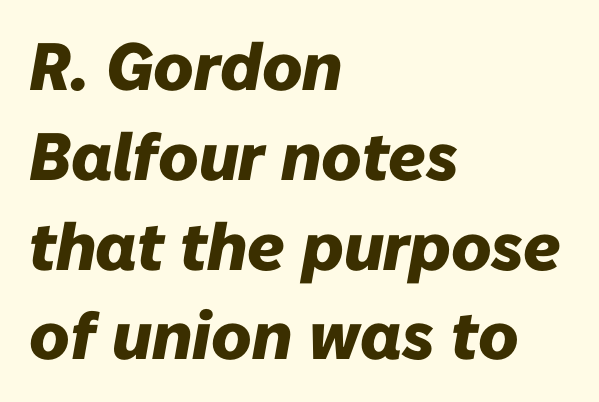
The passage shown is typed in a proportional face where columns would drift. The strokes are fattened all the way to bold. Has an underline been added? It has not. Is there much room between lines? A standard amount, neither cramped nor airy.
